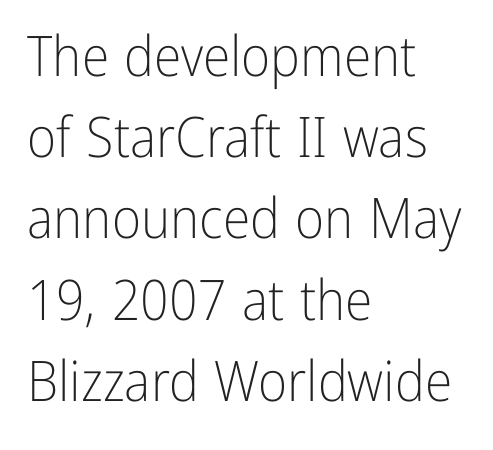
The image shows 56 px light, condensed sans-serif type, upright; set left-aligned, normal line spacing (1.45x), normal letter spacing, not underlined; low stroke contrast and a medium x-height.
